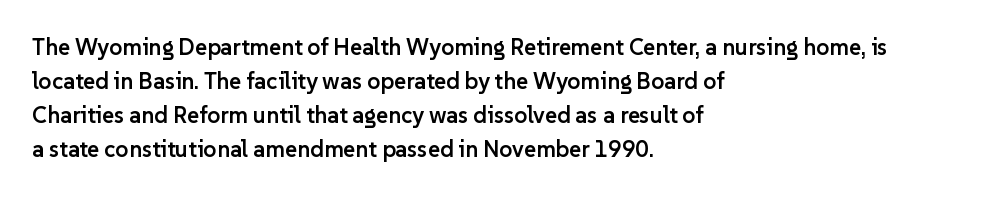
Q: Is the text bold? A: Semi-bold.
Q: Is the text italic (slanted)? A: No, it is upright.
Q: Is the text underlined? A: No.
Q: How is the paragraph aligned? A: Left-aligned.
Q: Is the spacing between letters normal or unusually wide? A: Normal.
Q: Is the spacing between lines tight, normal or loose? A: Normal.
